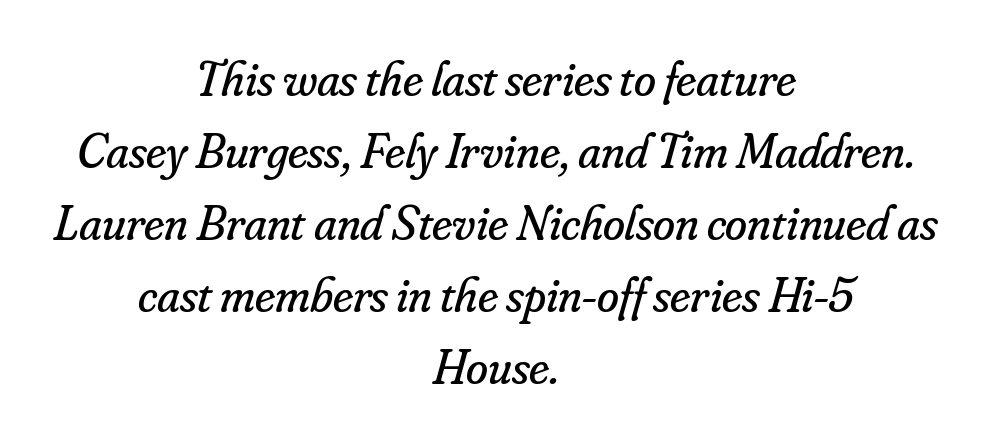
The image shows 50 px regular-weight serif type, italic (leaning right); set centered, normal line spacing (1.44x), normal letter spacing, not underlined; low stroke contrast and a small x-height.
